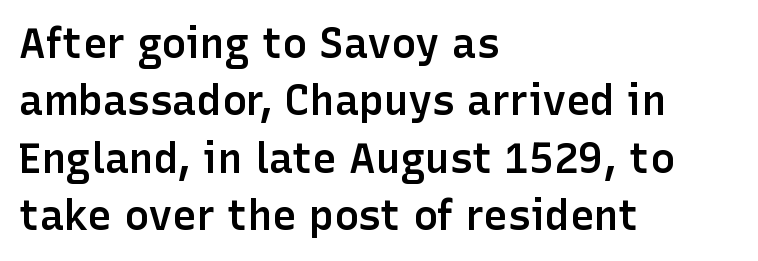
The image shows 41 px semibold sans-serif type, upright; set left-aligned, normal line spacing (1.4x), normal letter spacing, not underlined; low stroke contrast and a medium x-height.
